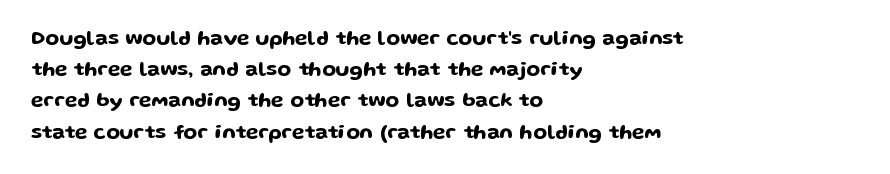
Q: Is the text italic (slanted)? A: No, it is upright.
Q: Is the text underlined? A: No.
Q: How is the paragraph aligned? A: Left-aligned.
Q: Is the spacing between letters normal or unusually wide? A: Normal.
Q: Is the spacing between lines tight, normal or loose? A: Normal.
